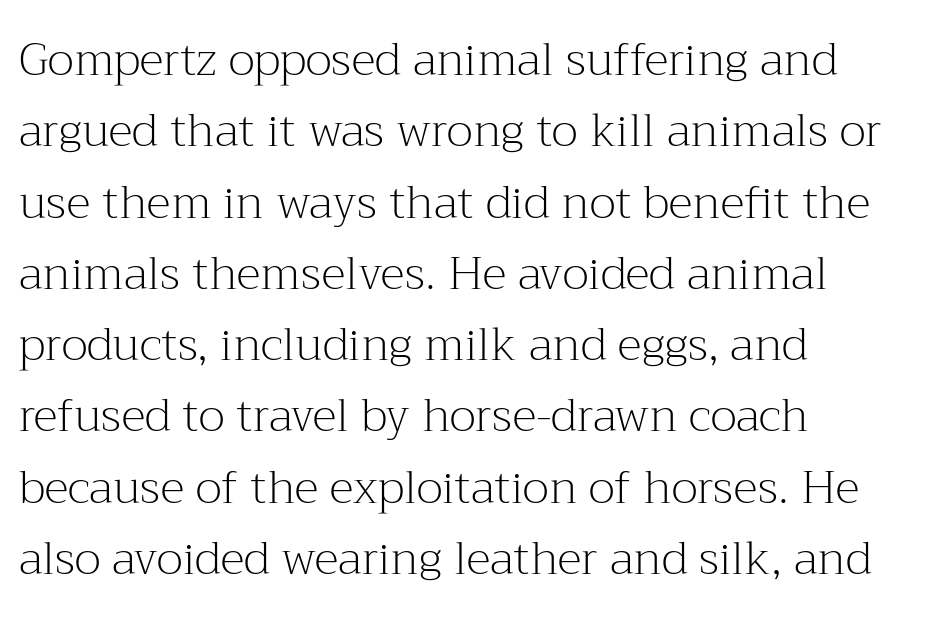
The image shows 46 px light serif type, upright; set left-aligned, normal line spacing (1.55x), normal letter spacing, not underlined; medium stroke contrast and a medium x-height.
